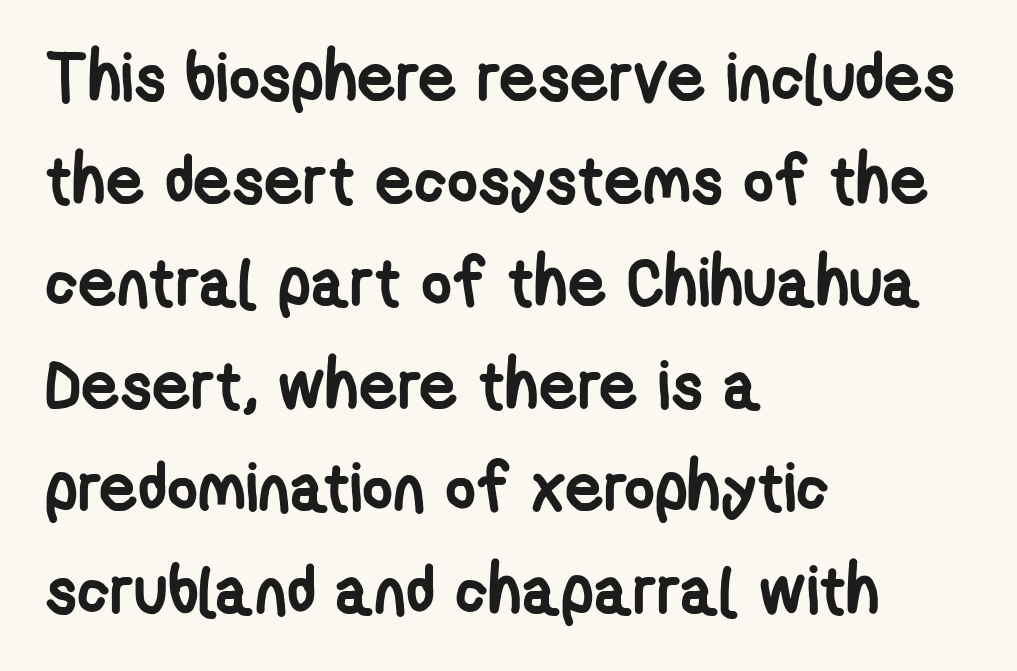
The image shows 67 px semibold, condensed sans-serif type; set left-aligned, normal line spacing (1.53x), normal letter spacing, not underlined; low stroke contrast and a medium x-height.
